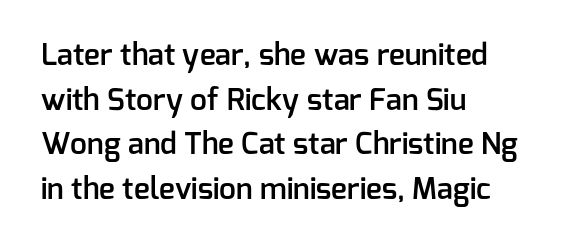
On the weight axis this lands at semibold, roughly 600. This sample keeps an unexceptional amount of space between lines. You could not count columns in this text — the font is proportionally spaced. Words float on clear page, feet unadorned.
